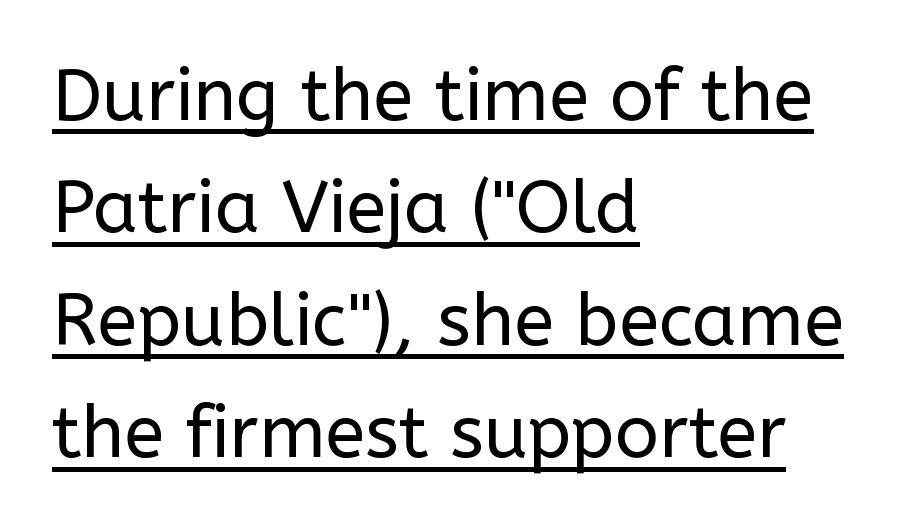
{"serif": "no", "italic": "no", "bold": "no", "weight": "regular", "width": "normal", "stroke_contrast": "low", "x_height": "medium", "monospaced": "no", "underline": "yes", "align": "left", "line_spacing": "normal", "line_spacing_ratio": 1.54, "letter_spacing": "normal", "letter_spacing_em": 0.0, "glyph_px": 73}
